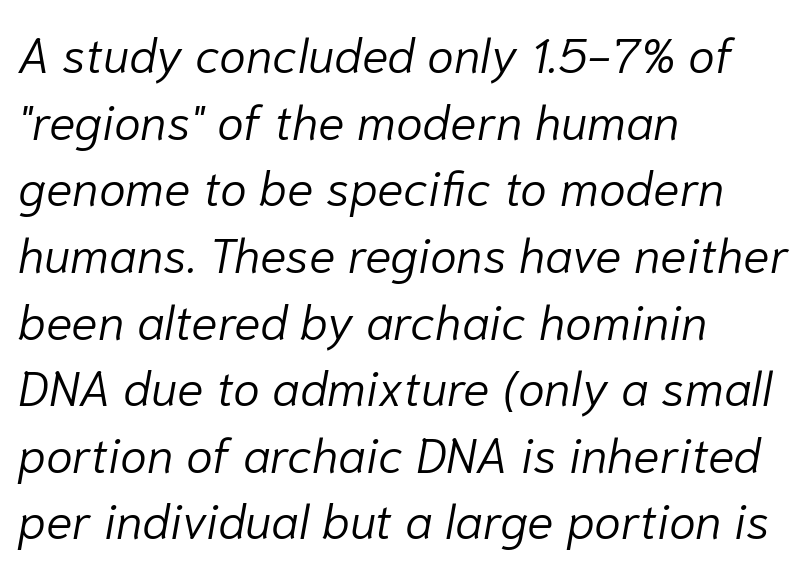
Q: Is the text bold? A: No.
Q: Is the text italic (slanted)? A: Yes, it leans right by about 10 degrees.
Q: Is the text underlined? A: No.
Q: How is the paragraph aligned? A: Left-aligned.
Q: Is the spacing between letters normal or unusually wide? A: Normal.
Q: Is the spacing between lines tight, normal or loose? A: Normal.
Q: Width (condensed, normal, or wide)? A: Normal.
Q: Stroke contrast? A: Low.
Q: x-height? A: Medium.
Q: Monospaced? A: No.
